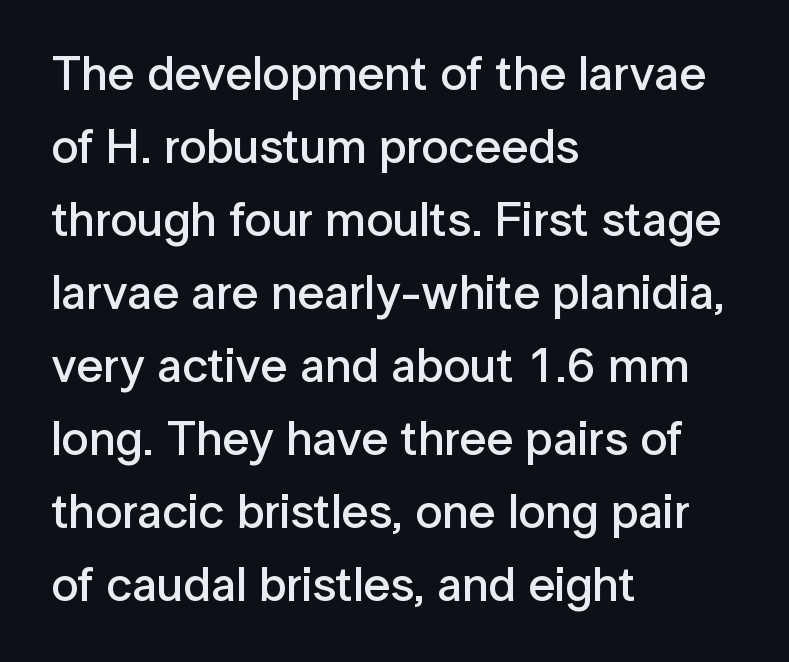
Q: Is the text bold? A: Semi-bold.
Q: Is the text italic (slanted)? A: No, it is upright.
Q: Is the typeface a serif or a sans-serif typeface? A: Sans-serif.
Q: Is the text underlined? A: No.
Q: How is the paragraph aligned? A: Left-aligned.
Q: Is the spacing between letters normal or unusually wide? A: Normal.
Q: Is the spacing between lines tight, normal or loose? A: Normal.
Q: Width (condensed, normal, or wide)? A: Normal.
Q: Stroke contrast? A: Low.
Q: x-height? A: Medium.
Q: Monospaced? A: No.
